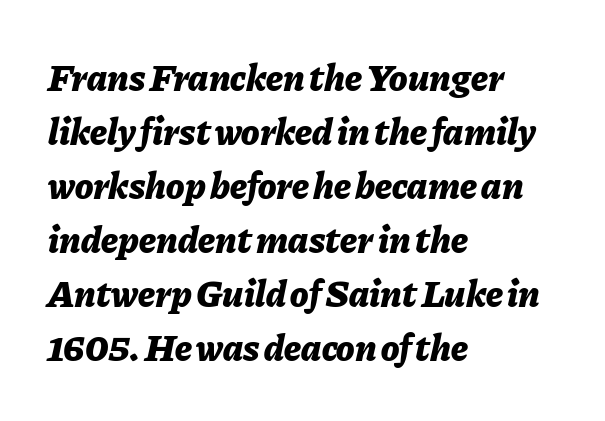
Q: Is the text bold? A: Yes.
Q: Is the text italic (slanted)? A: Yes, it leans right by about 11 degrees.
Q: Is the text underlined? A: No.
Q: How is the paragraph aligned? A: Left-aligned.
Q: Is the spacing between letters normal or unusually wide? A: Normal.
Q: Is the spacing between lines tight, normal or loose? A: Normal.
Q: Width (condensed, normal, or wide)? A: Normal.
Q: Stroke contrast? A: Low.
Q: x-height? A: Medium.
Q: Monospaced? A: No.
